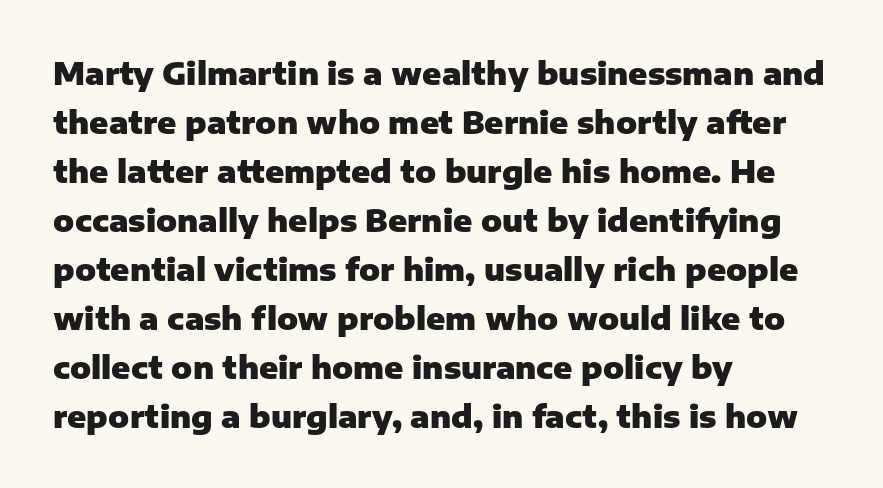
The image shows 31 px heavy sans-serif type, upright; set left-aligned, normal line spacing (1.58x), normal letter spacing, not underlined; low stroke contrast and a medium x-height.
